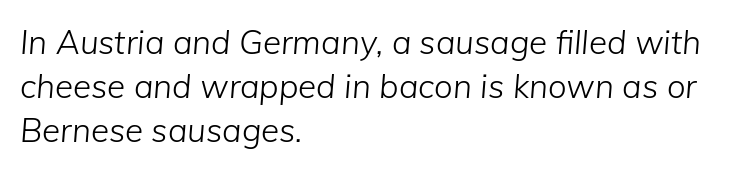
Q: Is the text bold? A: No.
Q: Is the text italic (slanted)? A: Yes, it leans right by about 5 degrees.
Q: Is the text underlined? A: No.
Q: How is the paragraph aligned? A: Left-aligned.
Q: Is the spacing between letters normal or unusually wide? A: Normal.
Q: Is the spacing between lines tight, normal or loose? A: Normal.
Q: Width (condensed, normal, or wide)? A: Normal.
Q: Stroke contrast? A: Low.
Q: x-height? A: Medium.
Q: Monospaced? A: No.
